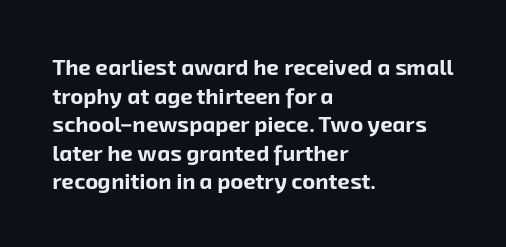
{"bold": "yes", "underline": "no", "align": "left", "line_spacing": "normal", "line_spacing_ratio": 1.3, "letter_spacing": "normal", "letter_spacing_em": 0.0, "glyph_px": 22}
